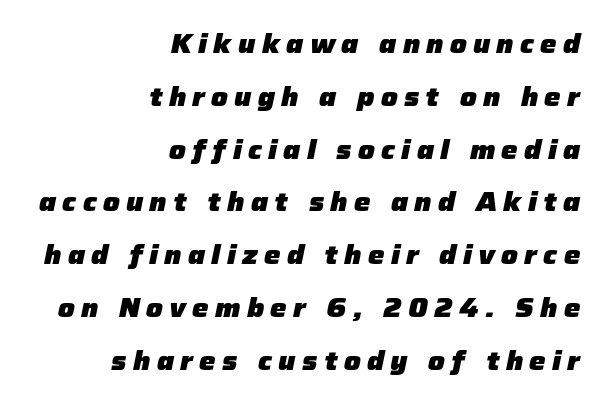
The image shows 26 px bold type, italic (leaning right); set right-aligned, loose line spacing (2.03x), unusually wide letter spacing (+0.24 em), not underlined.
